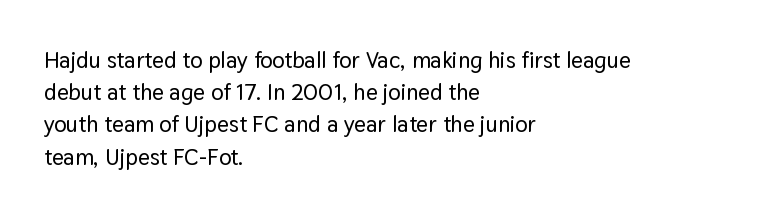
Does the leading feel generous? No, just average. The paragraph shown leans on its left margin. The string is rendered with underlining switched off. Here the glyphs are tracked normally, forming tight word shapes. The font's upright variant was chosen for this text.
